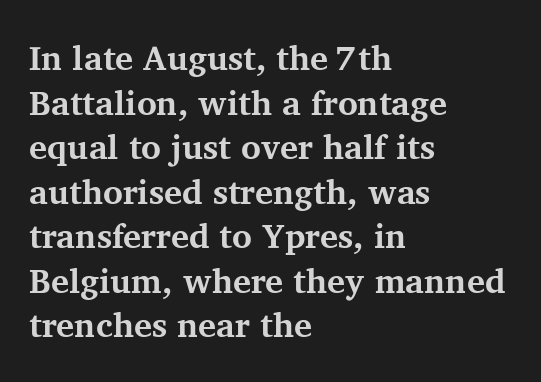
{"serif": "yes", "italic": "no", "bold": "yes", "weight": "bold", "width": "normal", "stroke_contrast": "medium", "x_height": "medium", "monospaced": "no", "underline": "no", "align": "left", "line_spacing": "normal", "line_spacing_ratio": 1.31, "letter_spacing": "normal", "letter_spacing_em": 0.0, "glyph_px": 34}
